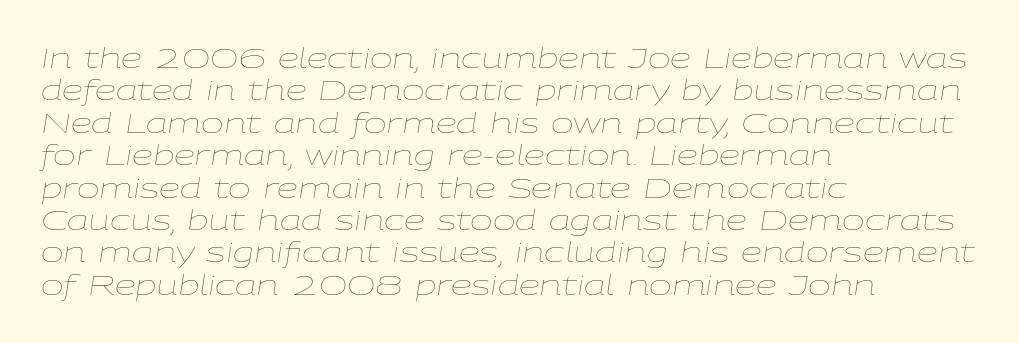
Q: Is the text bold? A: No.
Q: Is the text italic (slanted)? A: Yes, it leans right by about 9 degrees.
Q: Is the text underlined? A: No.
Q: How is the paragraph aligned? A: Left-aligned.
Q: Is the spacing between letters normal or unusually wide? A: Normal.
